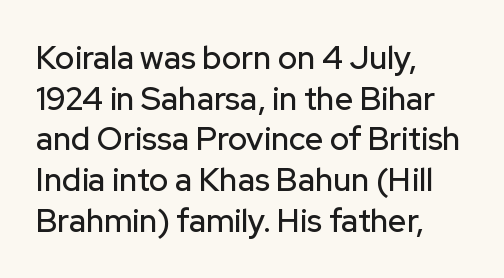
Type without underlining. Does extra space separate the letters? No, they use regular spacing. How would I describe the line gaps? Plain and ordinary. The passage shown is typeset with a sans-serif family. Do the characters align in a grid? No, the font is proportional. Is the block centered? No — it sits flush against the left margin.
